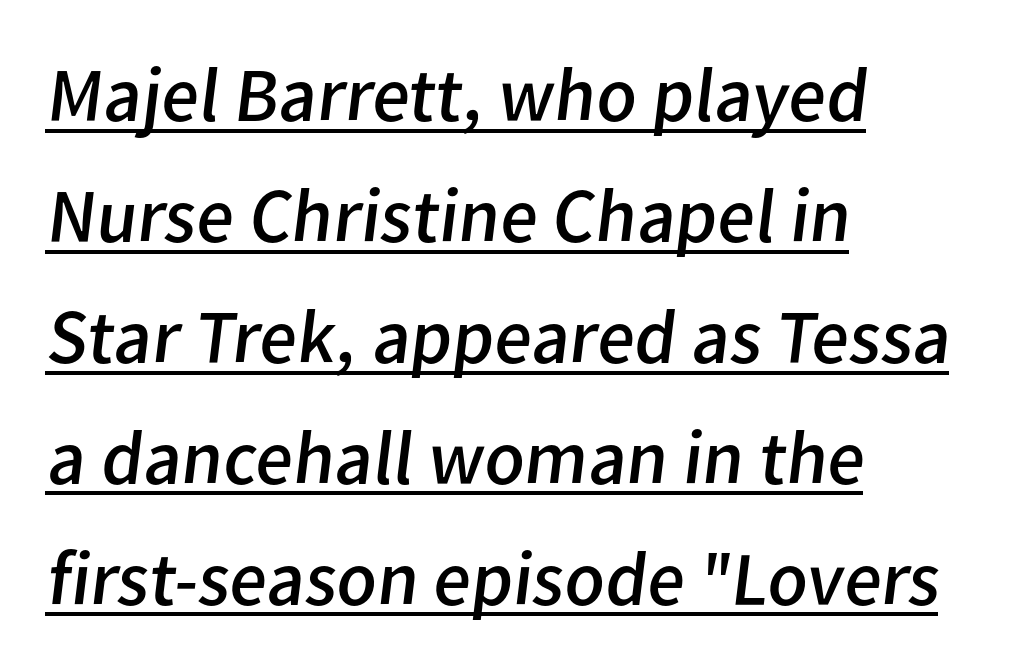
The glyphs are accompanied by a horizontal stroke just below them. Serifs: no, the terminals of the letterforms are clean. Weight: not bold — regular or lighter. Looks like regular typesetting: each glyph gets only the width it needs. A typesetter would call this leading conventional body-copy spacing.
